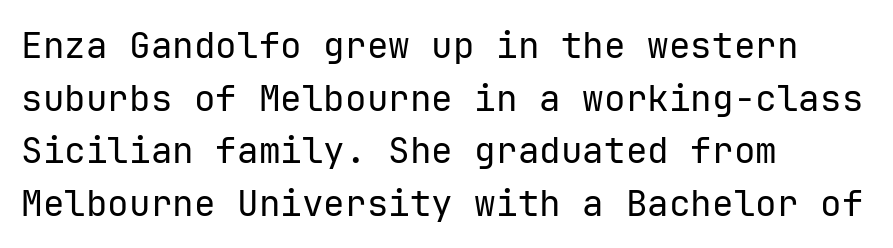
Q: Is the text bold? A: No.
Q: Is the text italic (slanted)? A: No, it is upright.
Q: Is the typeface a serif or a sans-serif typeface? A: Sans-serif.
Q: Is the text underlined? A: No.
Q: How is the paragraph aligned? A: Left-aligned.
Q: Is the spacing between letters normal or unusually wide? A: Normal.
Q: Is the spacing between lines tight, normal or loose? A: Normal.
Q: Width (condensed, normal, or wide)? A: Normal.
Q: Stroke contrast? A: Low.
Q: x-height? A: Medium.
Q: Monospaced? A: Yes.
